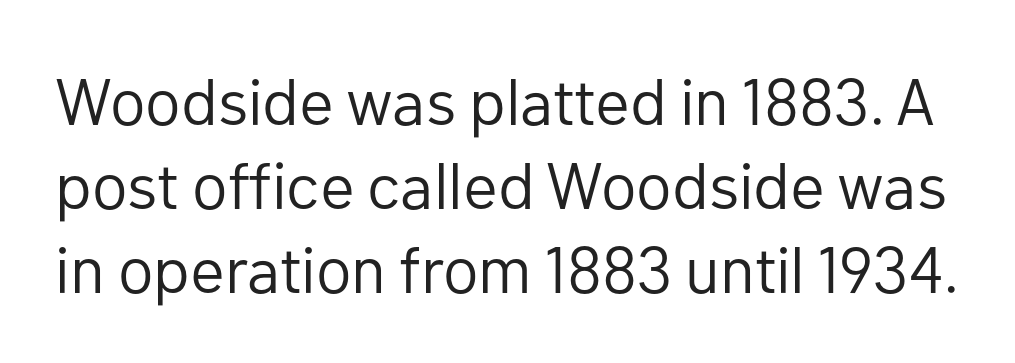
The image shows 65 px regular-weight sans-serif type, upright; set normal line spacing (1.29x), normal letter spacing, not underlined; low stroke contrast and a medium x-height.
